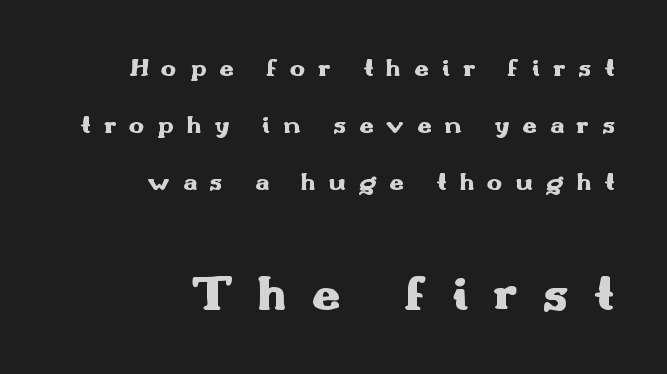
The image shows 51 px heavy, wide sans-serif type, upright; set right-aligned, loose line spacing (2.19x), unusually wide letter spacing (+0.49 em), not underlined; the second (bottom) block is 1.96x larger; medium stroke contrast and a small x-height.
